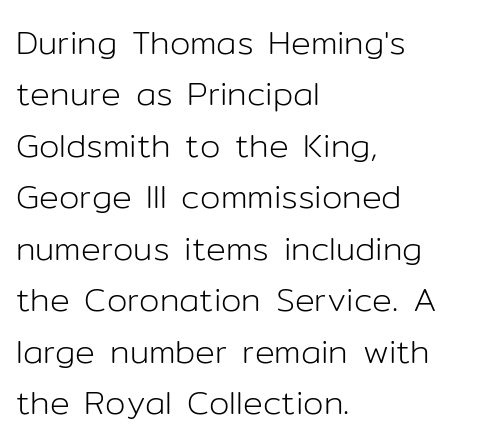
{"serif": "no", "italic": "no", "bold": "no", "weight": "light", "width": "normal", "stroke_contrast": "low", "x_height": "medium", "monospaced": "no", "underline": "no", "align": "left", "line_spacing": "normal", "line_spacing_ratio": 1.56, "letter_spacing": "normal", "letter_spacing_em": 0.0, "glyph_px": 33}
